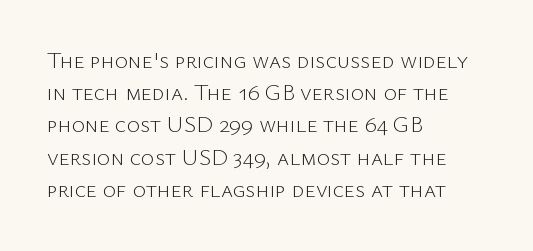
{"italic": "no", "bold": "no", "underline": "no", "align": "left", "line_spacing": "normal", "line_spacing_ratio": 1.4, "letter_spacing": "normal", "letter_spacing_em": 0.0, "glyph_px": 23}
